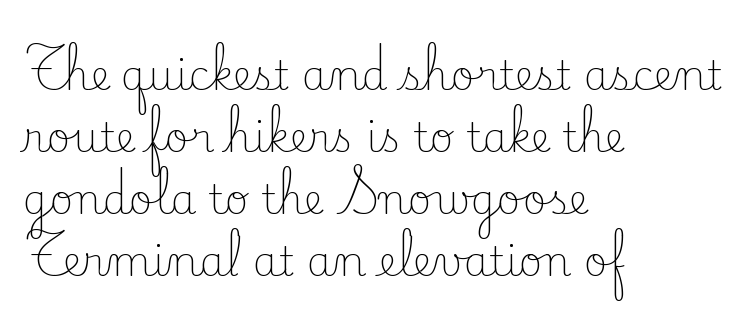
{"serif": "yes", "italic": "no", "bold": "no", "weight": "light", "width": "normal", "stroke_contrast": "low", "x_height": "small", "monospaced": "no", "underline": "no", "align": "left", "line_spacing": "normal", "line_spacing_ratio": 1.51, "letter_spacing": "normal", "letter_spacing_em": 0.0, "glyph_px": 41}
